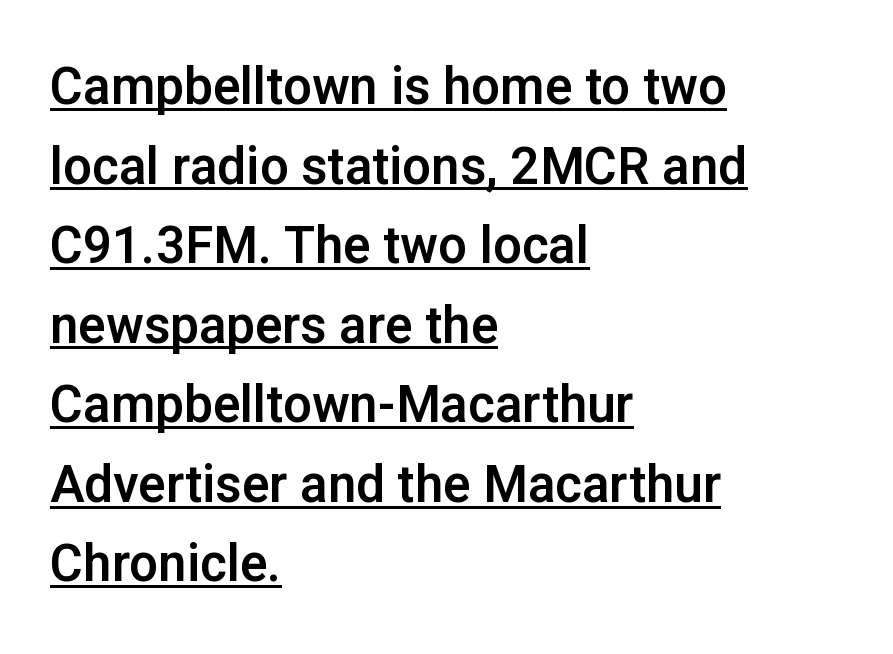
Q: Is the text italic (slanted)? A: No, it is upright.
Q: Is the typeface a serif or a sans-serif typeface? A: Sans-serif.
Q: Is the text underlined? A: Yes.
Q: How is the paragraph aligned? A: Left-aligned.
Q: Is the spacing between letters normal or unusually wide? A: Normal.
Q: Is the spacing between lines tight, normal or loose? A: Normal.
Q: Width (condensed, normal, or wide)? A: Normal.
Q: Stroke contrast? A: Low.
Q: x-height? A: Medium.
Q: Monospaced? A: No.
